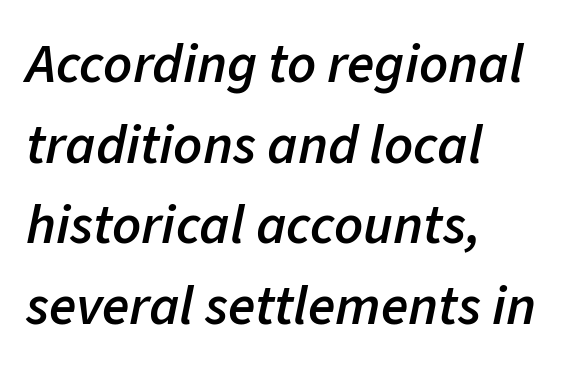
The image shows 56 px semibold type, italic (leaning right); set left-aligned, normal line spacing (1.44x), normal letter spacing, not underlined; low stroke contrast and a medium x-height.
